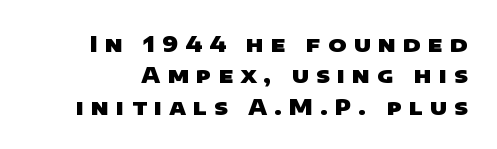
{"bold": "yes", "underline": "no", "line_spacing": "normal", "line_spacing_ratio": 1.43, "letter_spacing": "wide", "letter_spacing_em": 0.32, "glyph_px": 22}
